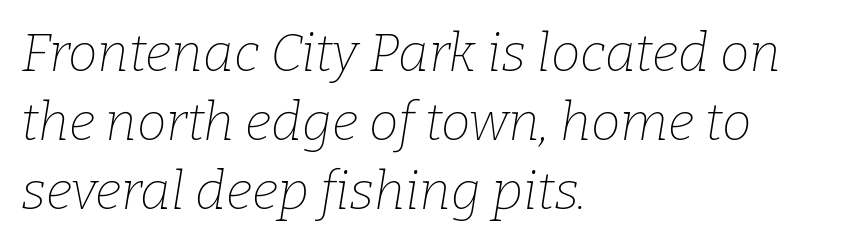
Q: Is the text bold? A: No.
Q: Is the text italic (slanted)? A: Yes, it leans right by about 9 degrees.
Q: Is the typeface a serif or a sans-serif typeface? A: Serif.
Q: Is the text underlined? A: No.
Q: How is the paragraph aligned? A: Left-aligned.
Q: Is the spacing between letters normal or unusually wide? A: Normal.
Q: Is the spacing between lines tight, normal or loose? A: Normal.
Q: Width (condensed, normal, or wide)? A: Normal.
Q: Stroke contrast? A: Low.
Q: x-height? A: Medium.
Q: Monospaced? A: No.
